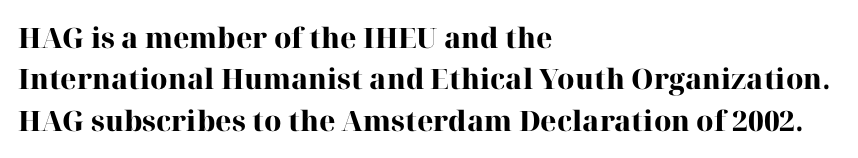
Q: Is the text bold? A: Yes.
Q: Is the text italic (slanted)? A: No, it is upright.
Q: Is the typeface a serif or a sans-serif typeface? A: Serif.
Q: Is the text underlined? A: No.
Q: How is the paragraph aligned? A: Left-aligned.
Q: Is the spacing between letters normal or unusually wide? A: Normal.
Q: Is the spacing between lines tight, normal or loose? A: Normal.
Q: Width (condensed, normal, or wide)? A: Normal.
Q: Stroke contrast? A: High.
Q: x-height? A: Medium.
Q: Monospaced? A: No.
